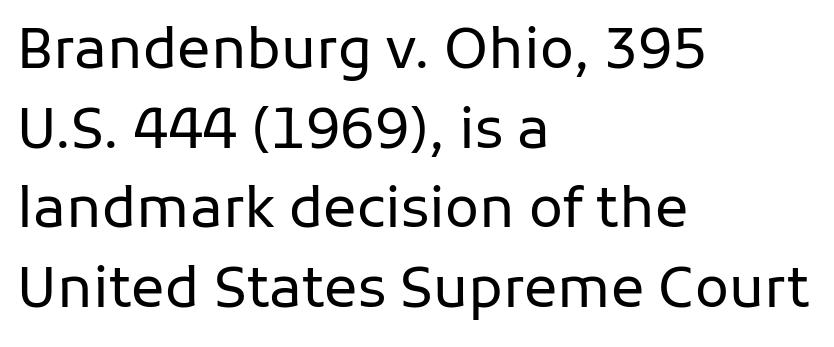
The image shows 56 px regular-weight sans-serif type, upright; set left-aligned, normal line spacing (1.42x), normal letter spacing, not underlined; low stroke contrast and a medium x-height.
